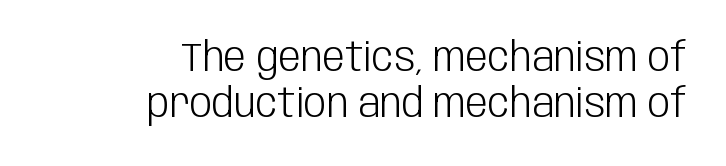
How are the letters spaced? Ordinarily, with no added tracking. Line ends are locked; line starts wander. Whoever set this chose condensed vertical rhythm over breathing room. The designer went with a sans here, leaving each stem footless.
